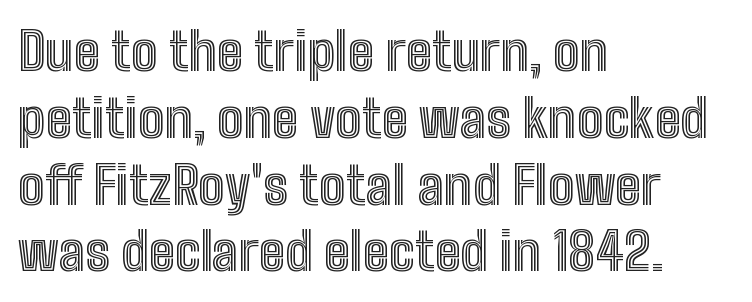
The image shows 53 px condensed type, upright; set left-aligned, normal line spacing (1.26x), normal letter spacing, not underlined; a medium x-height.
